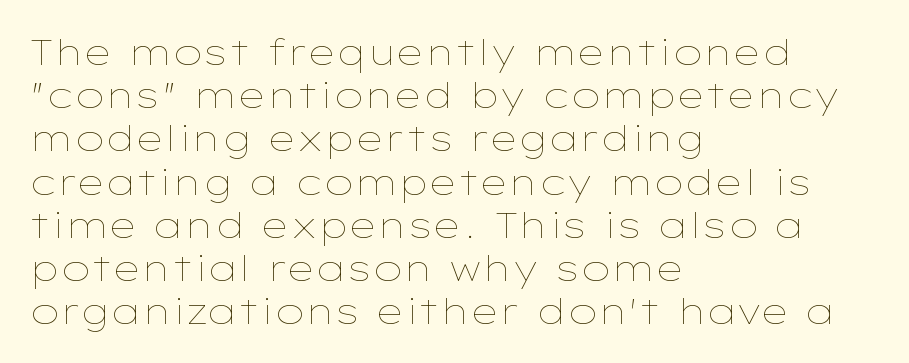
The image shows 36 px thin, wide type, upright; set left-aligned, line spacing 1.2x, normal letter spacing, not underlined; low stroke contrast and a medium x-height.
